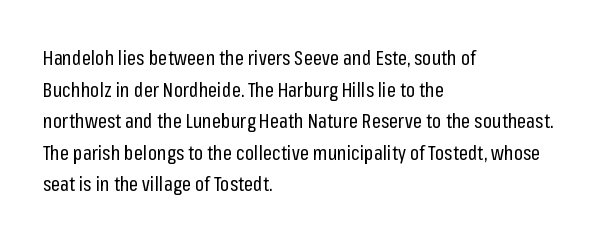
Teacher's note: observe the even left margin — that is flush-left alignment. The passage shown is not underscored anywhere. The rendering uses a moderate line-height, typical for paragraphs. Ascenders rise straight up at ninety degrees. Nobody touched the tracking dial on this one.
